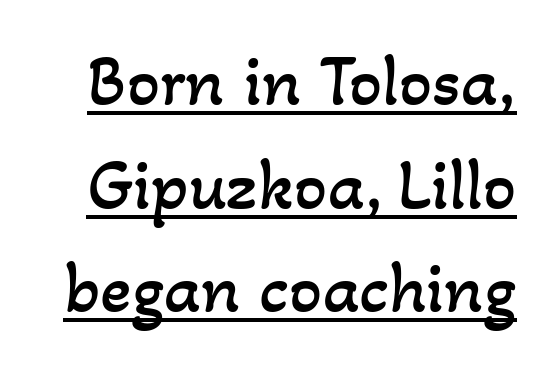
Q: Is the text bold? A: No.
Q: Is the text underlined? A: Yes.
Q: Is the spacing between letters normal or unusually wide? A: Normal.
Q: Is the spacing between lines tight, normal or loose? A: Normal.
Q: Width (condensed, normal, or wide)? A: Normal.
Q: Stroke contrast? A: Low.
Q: x-height? A: Small.
Q: Monospaced? A: No.
